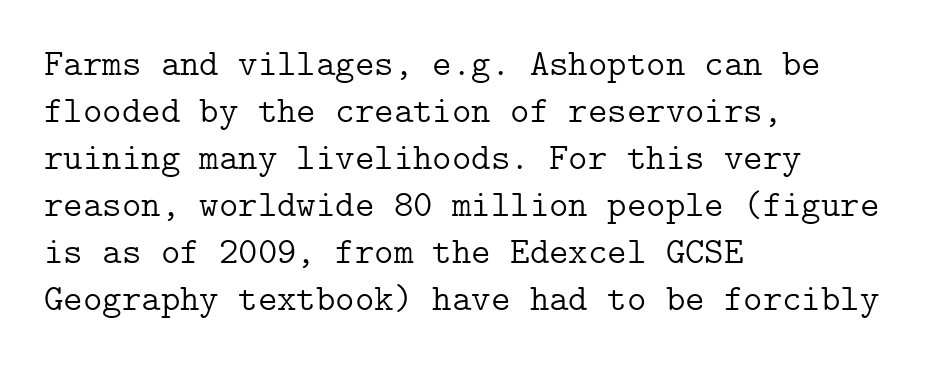
The image shows 37 px light serif type, upright; set left-aligned, normal line spacing (1.27x), normal letter spacing, not underlined; low stroke contrast and a medium x-height.
